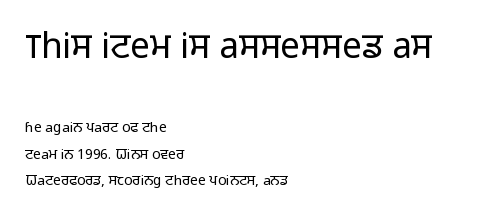
Reading top to bottom, the characters get smaller at the block break. This rendering uses left alignment, leaving the right contour irregular. Look at the tracking — it's just the regular setting, nothing added. The string is rendered with underlining switched off.
